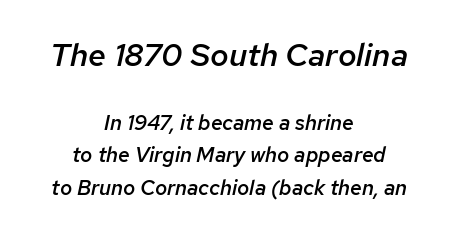
Q: Is the text bold? A: Semi-bold.
Q: Is the text italic (slanted)? A: Yes, it leans right by about 12 degrees.
Q: Is the text underlined? A: No.
Q: How is the paragraph aligned? A: Centered.
Q: Is the spacing between letters normal or unusually wide? A: Normal.
Q: Is the spacing between lines tight, normal or loose? A: Normal.
Q: Which block of text is set in a larger size, the first (top) or the second (bottom)? A: The first (top) one.
Q: Width (condensed, normal, or wide)? A: Normal.
Q: Stroke contrast? A: Low.
Q: x-height? A: Medium.
Q: Monospaced? A: No.
